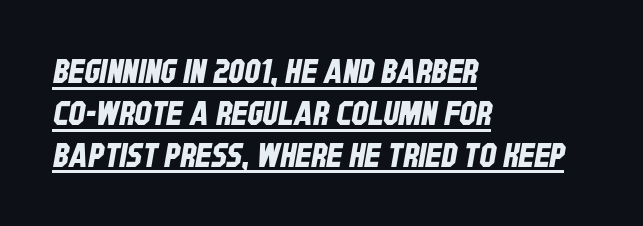
Q: Is the typeface a serif or a sans-serif typeface? A: Sans-serif.
Q: Is the text underlined? A: Yes.
Q: How is the paragraph aligned? A: Left-aligned.
Q: Is the spacing between letters normal or unusually wide? A: Normal.
Q: Is the spacing between lines tight, normal or loose? A: Normal.
Q: Width (condensed, normal, or wide)? A: Condensed.
Q: Stroke contrast? A: Low.
Q: x-height? A: Large.
Q: Monospaced? A: No.
